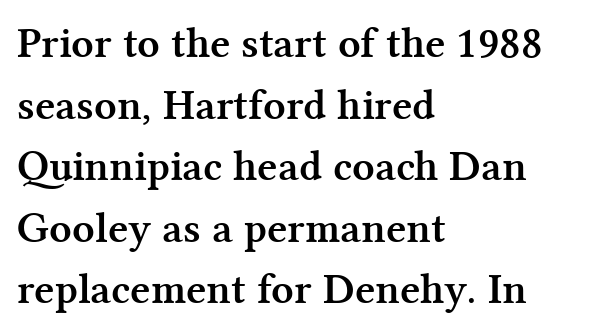
Plenty of ink on the page — the face is bold. To sum up the face: it has serifs. The type sits square on the baseline with zero lean. Notice how descenders clear the ascenders below comfortably — that's standard leading. Honestly, there is no underline to notice here at all.
